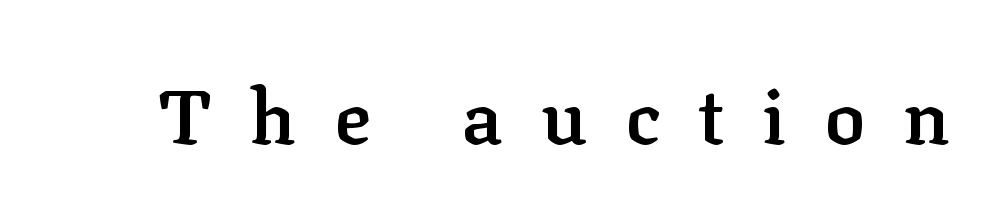
The image shows 76 px semibold serif type, upright; set unusually wide letter spacing (+0.5 em), not underlined; low stroke contrast and a medium x-height.
